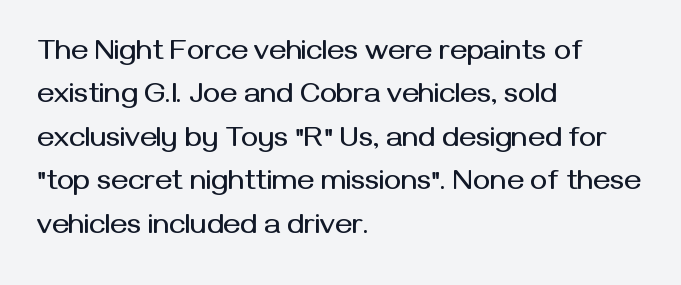
The image shows 29 px sans-serif type, upright; set left-aligned, normal line spacing (1.5x), normal letter spacing, not underlined; medium stroke contrast and a medium x-height.
